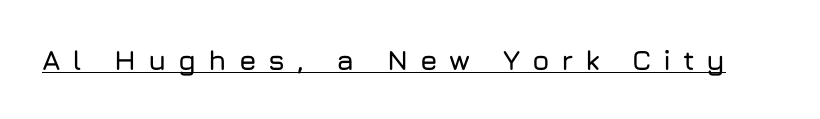
Q: Is the text italic (slanted)? A: No, it is upright.
Q: Is the typeface a serif or a sans-serif typeface? A: Sans-serif.
Q: Is the text underlined? A: Yes.
Q: Is the spacing between letters normal or unusually wide? A: Unusually wide.
Q: Width (condensed, normal, or wide)? A: Normal.
Q: Stroke contrast? A: Low.
Q: x-height? A: Medium.
Q: Monospaced? A: No.
